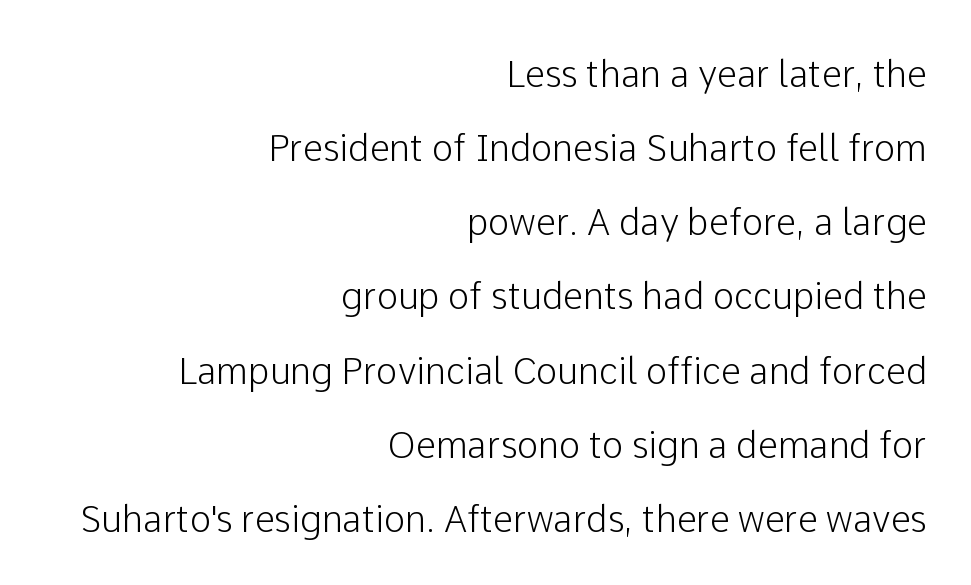
The image shows 36 px sans-serif type, upright; set right-aligned, loose line spacing (2.06x), normal letter spacing, not underlined; low stroke contrast and a medium x-height.
